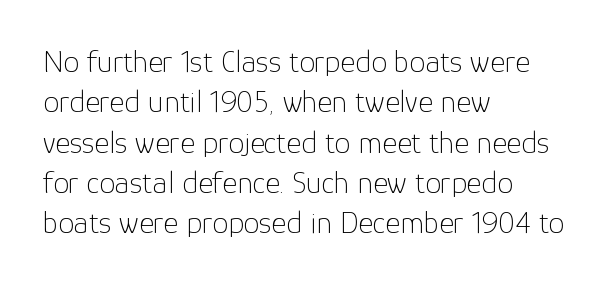
Successive baselines arrive at the customary interval. What stands out about the letter spacing? Nothing — it is the standard amount. Tall strokes in this sample are plumb rather than angled. The passage shown is typed in a proportional face where columns would drift. Layout note: lines flush left.
